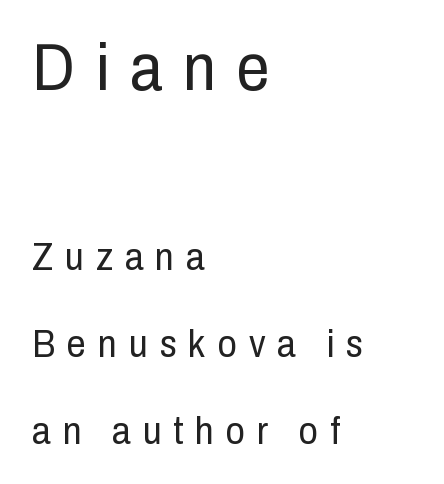
Q: Is the text bold? A: No.
Q: Is the text italic (slanted)? A: No, it is upright.
Q: Is the typeface a serif or a sans-serif typeface? A: Sans-serif.
Q: Is the text underlined? A: No.
Q: How is the paragraph aligned? A: Left-aligned.
Q: Is the spacing between letters normal or unusually wide? A: Unusually wide.
Q: Is the spacing between lines tight, normal or loose? A: Loose.
Q: Which block of text is set in a larger size, the first (top) or the second (bottom)? A: The first (top) one.
Q: Width (condensed, normal, or wide)? A: Condensed.
Q: Stroke contrast? A: Low.
Q: x-height? A: Medium.
Q: Monospaced? A: No.
